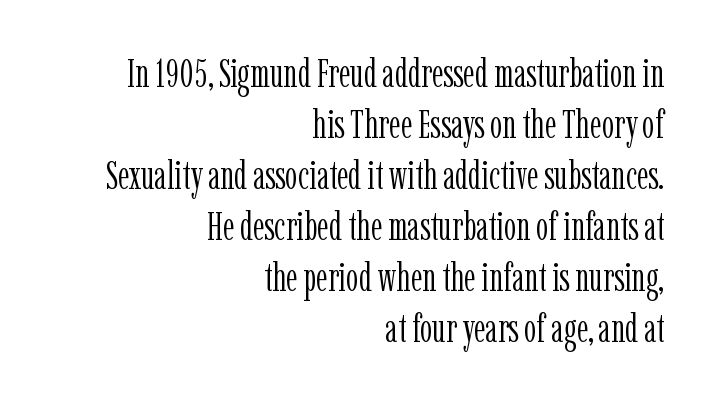
The image shows 39 px light, condensed serif type, upright; set right-aligned, normal line spacing (1.31x), normal letter spacing, not underlined; low stroke contrast and a medium x-height.
